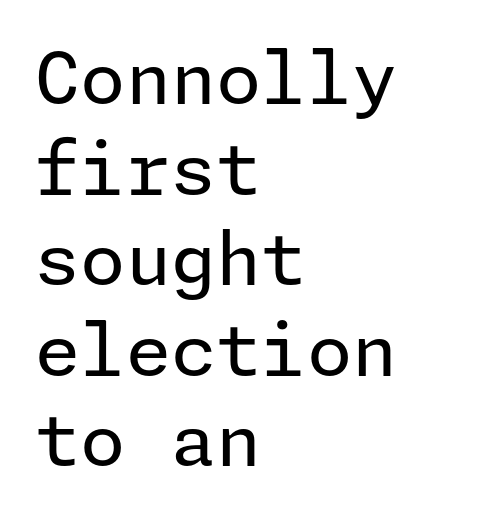
Q: Is the text bold? A: No.
Q: Is the text italic (slanted)? A: No, it is upright.
Q: Is the typeface a serif or a sans-serif typeface? A: Sans-serif.
Q: Is the text underlined? A: No.
Q: How is the paragraph aligned? A: Left-aligned.
Q: Is the spacing between letters normal or unusually wide? A: Normal.
Q: Width (condensed, normal, or wide)? A: Normal.
Q: Stroke contrast? A: Low.
Q: x-height? A: Medium.
